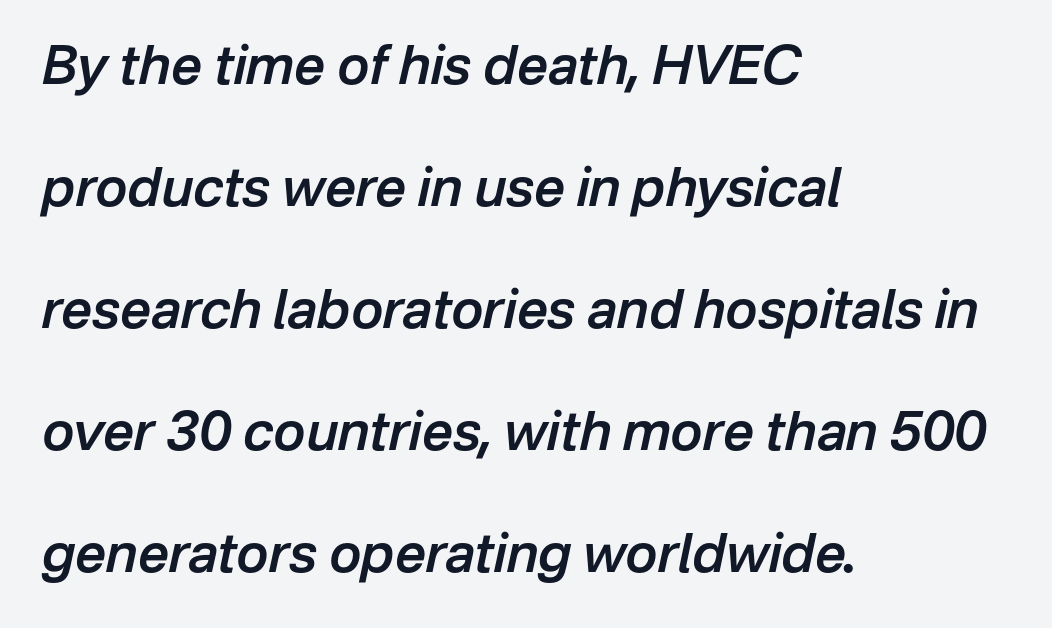
The letters advance in unequal steps, a hallmark of proportional type. Designer's note — italics engaged. Is the block centered? No — it sits flush against the left margin. These lines carry some extra weight — a demibold, not a full bold.
